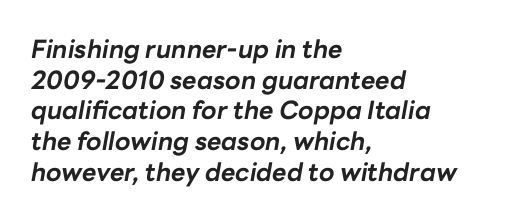
{"italic": "yes", "lean": "right", "slant_degrees": 10, "bold": "yes", "underline": "no", "align": "left", "line_spacing_ratio": 1.23, "letter_spacing": "normal", "letter_spacing_em": 0.0, "glyph_px": 25}
